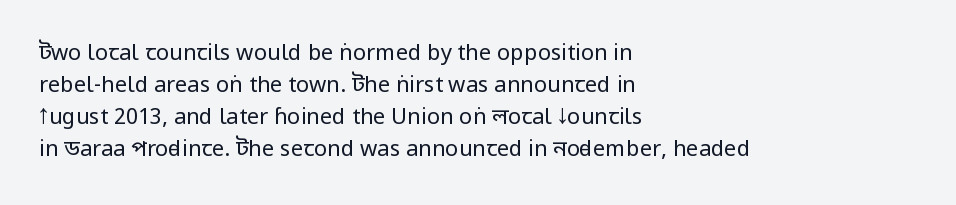
The image shows 22 px text type, upright; set left-aligned, normal line spacing (1.46x), normal letter spacing, not underlined.
